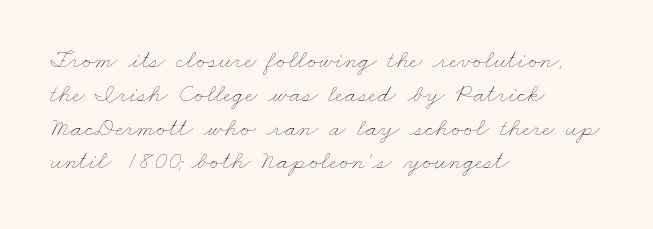
The image shows 26 px text type; set left-aligned, normal line spacing (1.3x), normal letter spacing, not underlined.
